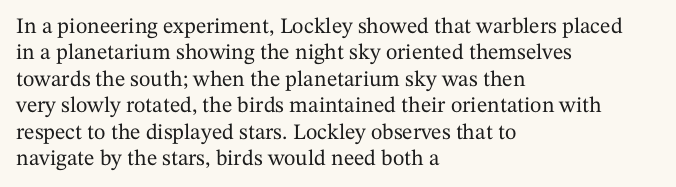
{"italic": "no", "underline": "no", "align": "left", "line_spacing_ratio": 1.2, "letter_spacing": "normal", "letter_spacing_em": 0.0, "glyph_px": 22}
